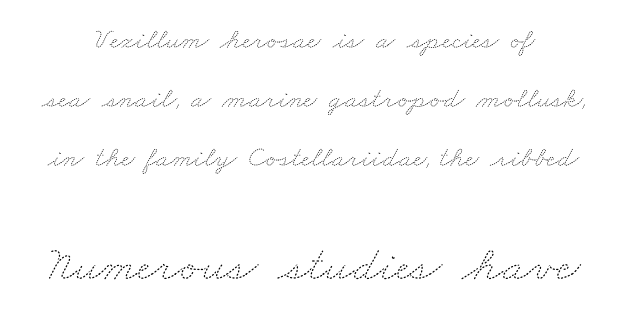
Successive baselines arrive slowly, with a big drop between each. Caption: upper text group reduced, lower text group enlarged. The typeface has the unassuming heft of standard copy or less. Unmarked baselines from the first word to the last. Inter-character spacing is left at the font's built-in metrics. The letters advance in unequal steps, a hallmark of proportional type.
